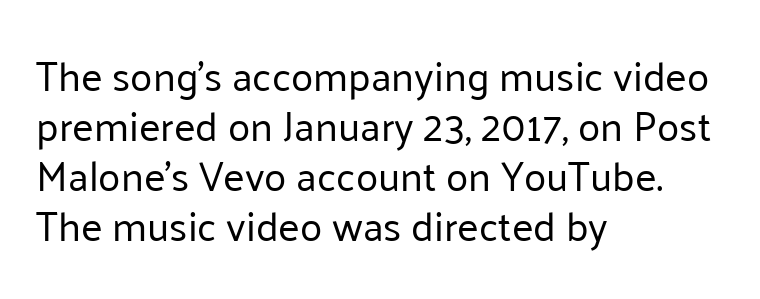
{"serif": "no", "italic": "no", "bold": "no", "weight": "regular", "width": "normal", "stroke_contrast": "low", "x_height": "medium", "monospaced": "no", "underline": "no", "align": "left", "line_spacing_ratio": 1.22, "letter_spacing": "normal", "letter_spacing_em": 0.0, "glyph_px": 41}
